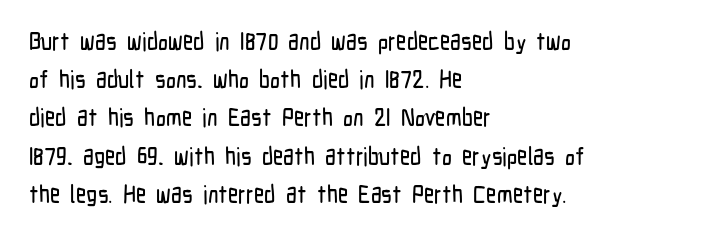
The image shows 25 px text type, upright; set left-aligned, normal line spacing (1.53x), normal letter spacing, not underlined.
